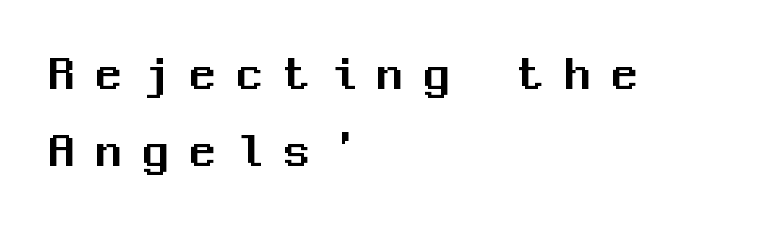
All the whitespace from short lines collects on the right. Tracking value appears strongly positive — letters spread wide. This sample uses a sans-serif face. Here the designer chose a console-style face with uniform glyph widths.
